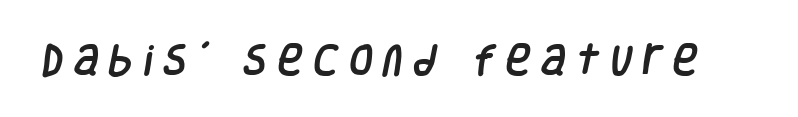
No word sits above an underline. The rendering uses natural spacing where letterforms have individual widths. What kind of face is this? One without serifs — a sans. Each word looks stretched out because of the extra space between its letters.
